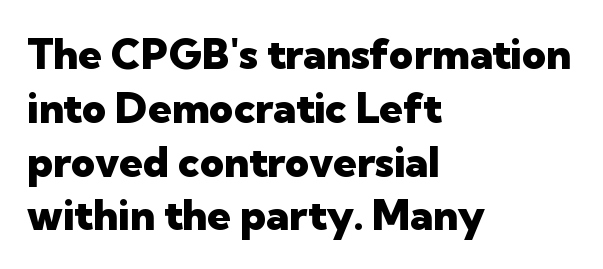
Q: Is the text bold? A: Yes.
Q: Is the text italic (slanted)? A: No, it is upright.
Q: Is the typeface a serif or a sans-serif typeface? A: Sans-serif.
Q: Is the text underlined? A: No.
Q: How is the paragraph aligned? A: Left-aligned.
Q: Is the spacing between letters normal or unusually wide? A: Normal.
Q: Is the spacing between lines tight, normal or loose? A: Normal.
Q: Width (condensed, normal, or wide)? A: Normal.
Q: Stroke contrast? A: Low.
Q: x-height? A: Medium.
Q: Monospaced? A: No.
